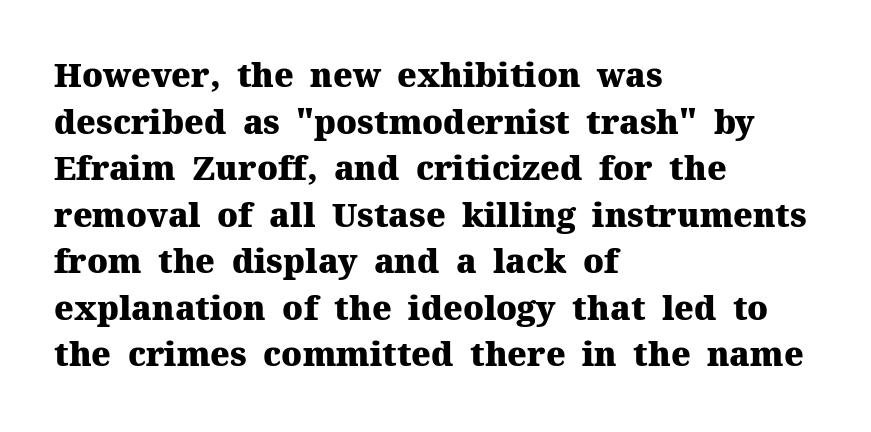
The image shows 33 px heavy serif type, upright; set left-aligned, normal line spacing (1.41x), normal letter spacing, not underlined; medium stroke contrast and a medium x-height.
